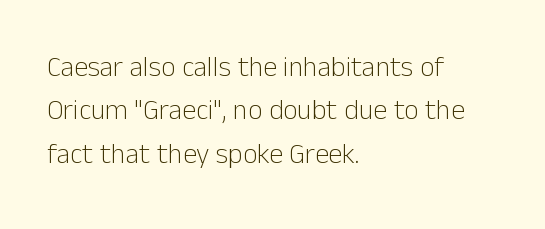
Students, observe: this is what conventionally led text looks like. These lines keep a tight, regular rhythm from letter to letter. The passage shown is typed in a proportional face where columns would drift. A clean baseline with only descenders dipping below it.
